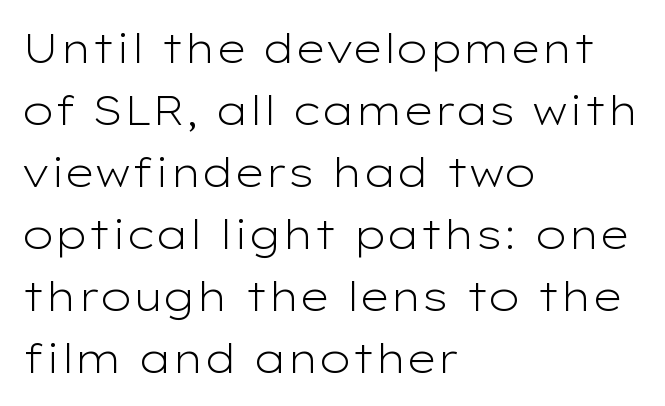
The image shows 41 px light, wide sans-serif type, upright; set left-aligned, normal line spacing (1.51x), normal letter spacing, not underlined; low stroke contrast and a medium x-height.
